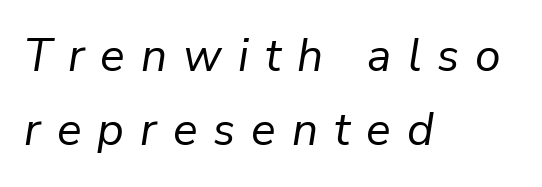
Q: Is the text bold? A: No.
Q: Is the text italic (slanted)? A: Yes, it leans right by about 9 degrees.
Q: Is the text underlined? A: No.
Q: How is the paragraph aligned? A: Left-aligned.
Q: Is the spacing between letters normal or unusually wide? A: Unusually wide.
Q: Is the spacing between lines tight, normal or loose? A: Normal.
Q: Width (condensed, normal, or wide)? A: Normal.
Q: Stroke contrast? A: Low.
Q: x-height? A: Medium.
Q: Monospaced? A: No.
